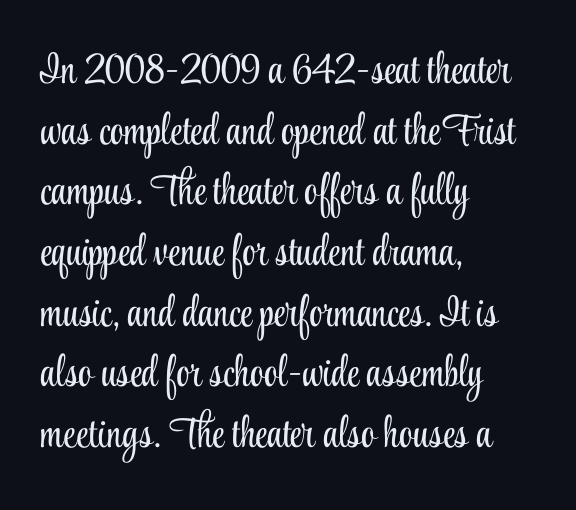
{"serif": "yes", "bold": "no", "weight": "light", "width": "condensed", "stroke_contrast": "low", "x_height": "small", "monospaced": "no", "underline": "no", "align": "left", "line_spacing": "normal", "line_spacing_ratio": 1.41, "letter_spacing": "normal", "letter_spacing_em": 0.0, "glyph_px": 43}
